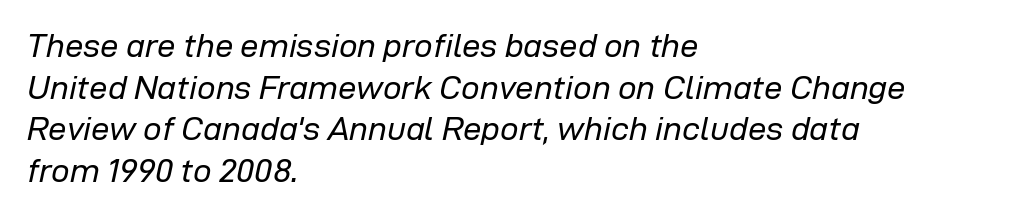
The image shows 33 px regular-weight type, italic (leaning right); set left-aligned, normal line spacing (1.26x), normal letter spacing, not underlined; low stroke contrast and a medium x-height.
